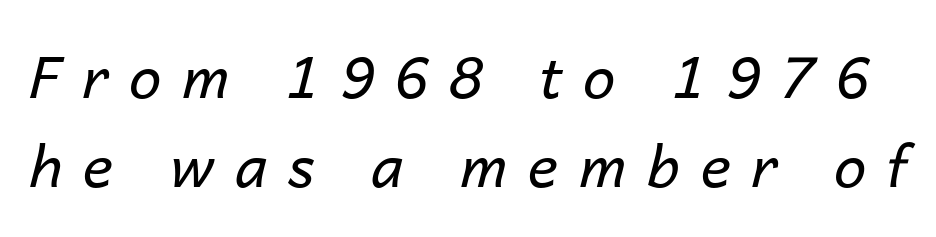
The text carries the slant typical of an italic or oblique font. Look at the tracking — it's clearly loosened, letters drifting apart. The typeface has the unassuming heft of standard copy or less. Type without underlining. A typesetter would call this proportional, since set widths differ per character.
